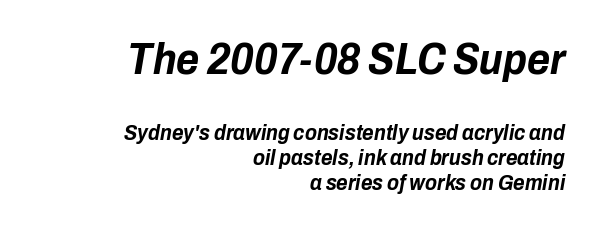
The image shows 44 px bold, condensed type, italic (leaning right); set right-aligned, tight line spacing (1.13x), normal letter spacing, not underlined; the first (top) block is 2.0x larger; low stroke contrast and a medium x-height.
